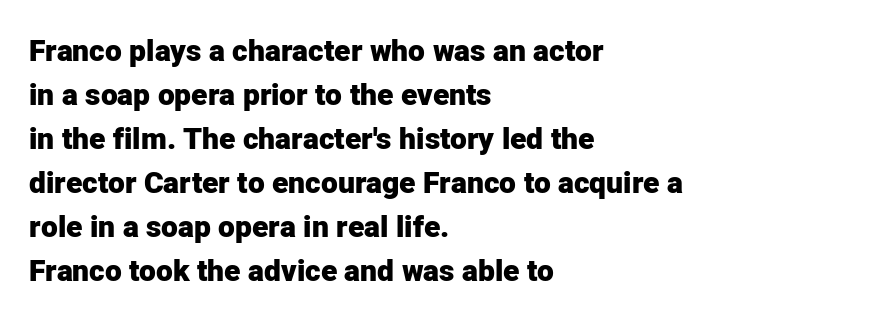
The image shows 30 px heavy sans-serif type, upright; set left-aligned, normal line spacing (1.47x), normal letter spacing, not underlined; low stroke contrast and a medium x-height.
